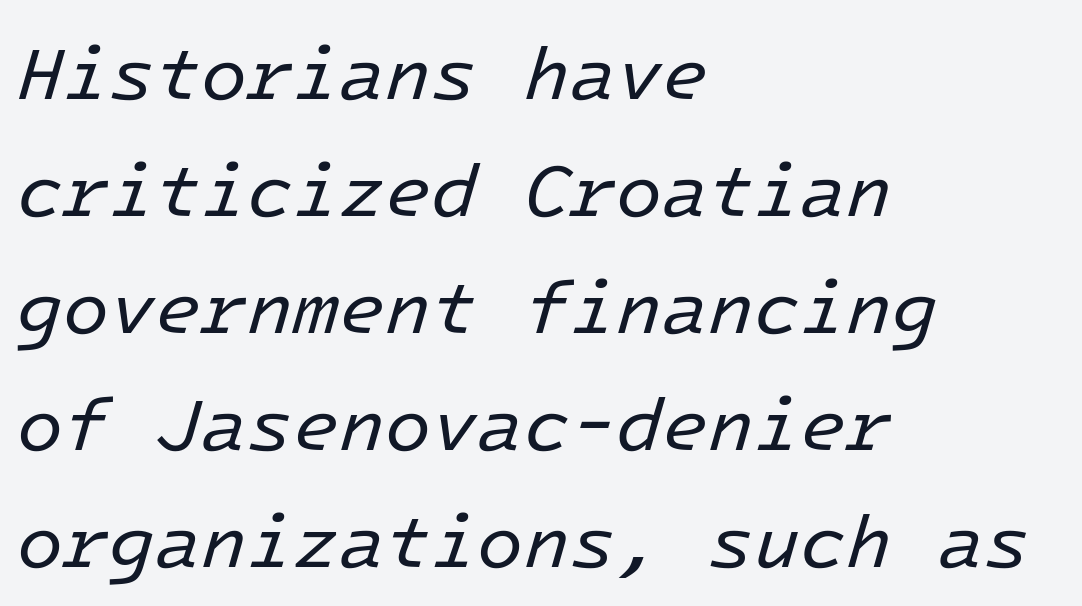
Note the uniform advance width — an 'i' takes as much space as an 'm'. A bare baseline throughout the passage. Line starts are locked; line ends wander. The typography opts for an oblique posture over an upright one. Stroke mass is kept to a normal reading level or below.
